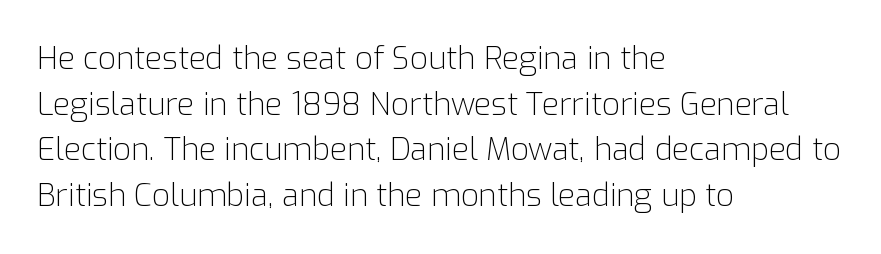
Q: Is the text bold? A: No.
Q: Is the text italic (slanted)? A: No, it is upright.
Q: Is the typeface a serif or a sans-serif typeface? A: Sans-serif.
Q: Is the text underlined? A: No.
Q: How is the paragraph aligned? A: Left-aligned.
Q: Is the spacing between letters normal or unusually wide? A: Normal.
Q: Is the spacing between lines tight, normal or loose? A: Normal.
Q: Width (condensed, normal, or wide)? A: Normal.
Q: Stroke contrast? A: Low.
Q: x-height? A: Medium.
Q: Monospaced? A: No.
